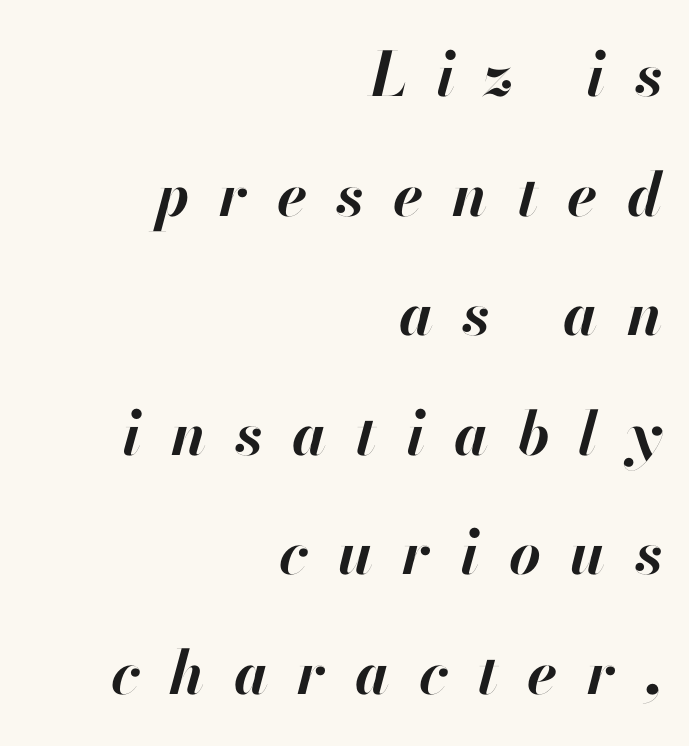
{"italic": "yes", "lean": "right", "slant_degrees": 13, "bold": "yes", "weight": "bold", "width": "normal", "stroke_contrast": "high", "x_height": "small", "monospaced": "no", "underline": "no", "align": "right", "line_spacing": "loose", "line_spacing_ratio": 1.96, "letter_spacing": "wide", "letter_spacing_em": 0.48, "glyph_px": 61}
